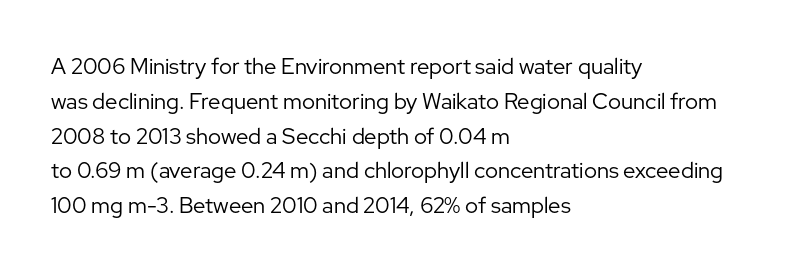
All the whitespace from short lines collects on the right. No extra tracking has been applied to these lines. Characters remain perfectly vertical along every line. The space beneath each line is pristine and unruled. Vertical stems look standard width or narrower in stroke.
